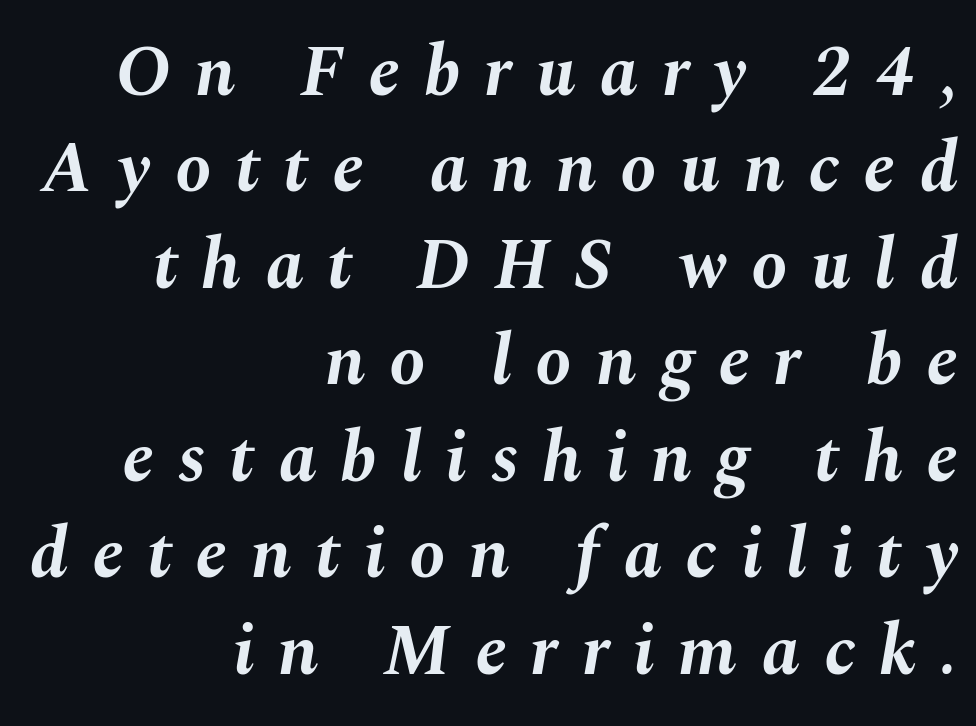
Line ends are locked; line starts wander. Glance below the letters and you will spot only blank space. The letters are spread apart with noticeably loose tracking. The passage shown stacks its lines at a standard gap. Here the designer chose a conventional face with non-uniform glyph widths.
